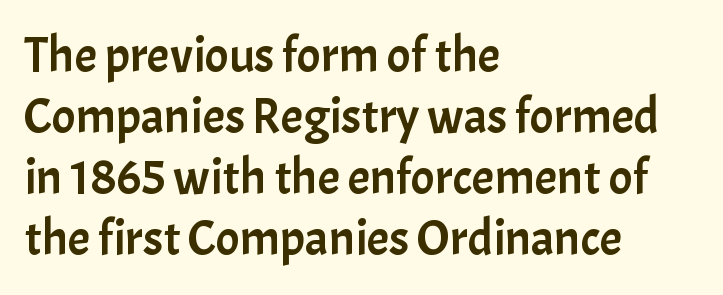
Q: Is the text italic (slanted)? A: No, it is upright.
Q: Is the typeface a serif or a sans-serif typeface? A: Sans-serif.
Q: Is the text underlined? A: No.
Q: How is the paragraph aligned? A: Left-aligned.
Q: Is the spacing between letters normal or unusually wide? A: Normal.
Q: Width (condensed, normal, or wide)? A: Normal.
Q: Stroke contrast? A: Low.
Q: x-height? A: Medium.
Q: Monospaced? A: No.
